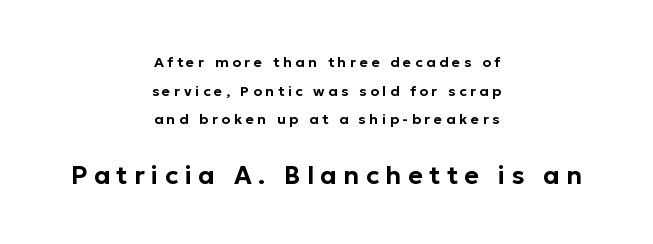
You could only call the tracking loose — the letters float apart. Horizontally, the lines are justified to the midpoint only. Leading: increased. Lines of text with bare space underneath.
